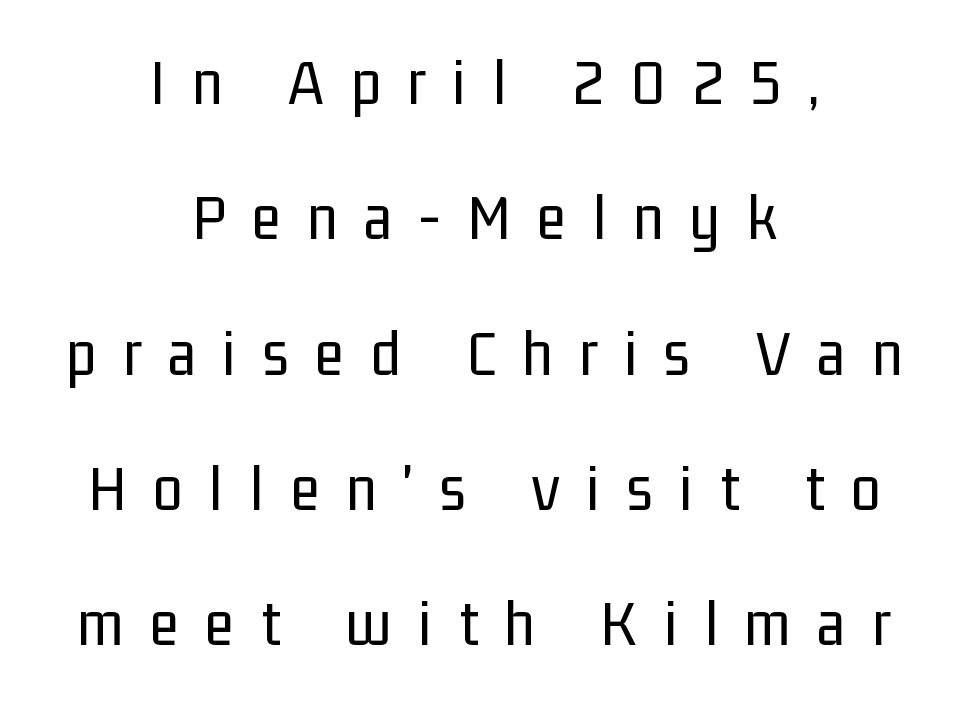
Q: Is the text bold? A: No.
Q: Is the text italic (slanted)? A: No, it is upright.
Q: Is the typeface a serif or a sans-serif typeface? A: Sans-serif.
Q: Is the text underlined? A: No.
Q: How is the paragraph aligned? A: Centered.
Q: Is the spacing between letters normal or unusually wide? A: Unusually wide.
Q: Is the spacing between lines tight, normal or loose? A: Loose.
Q: Width (condensed, normal, or wide)? A: Condensed.
Q: Stroke contrast? A: Low.
Q: x-height? A: Medium.
Q: Monospaced? A: No.
